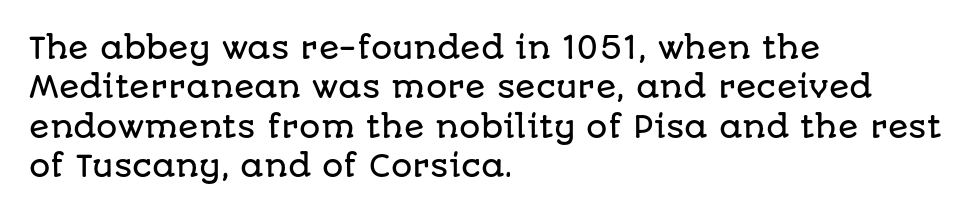
The image shows 30 px sans-serif type, upright; set left-aligned, normal line spacing (1.31x), normal letter spacing, not underlined; low stroke contrast and a large x-height.
